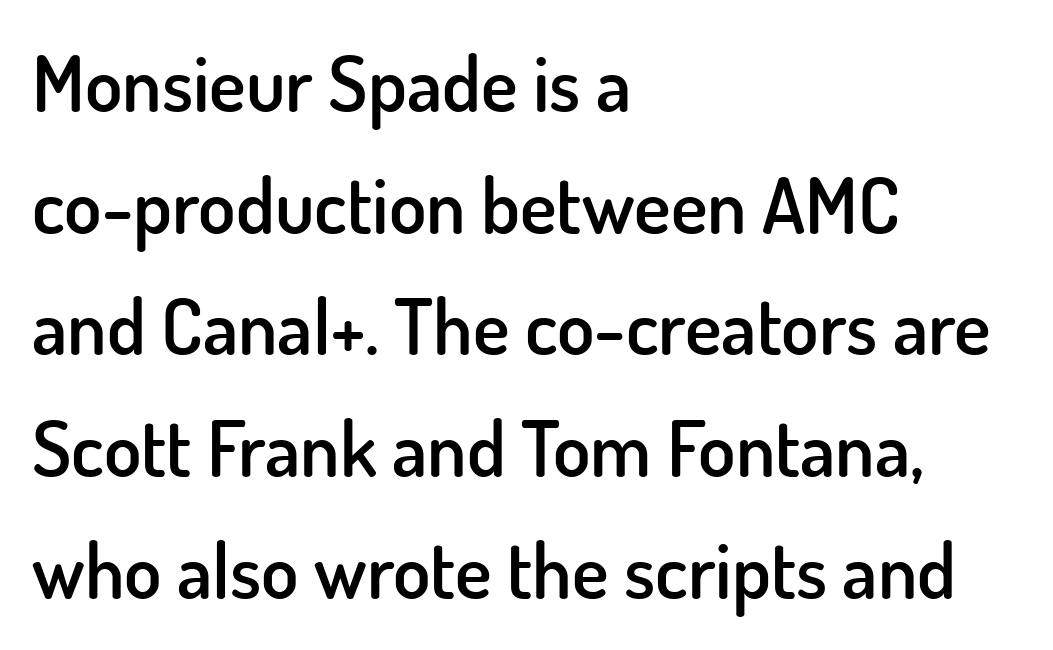
{"serif": "no", "italic": "no", "bold": "semi", "weight": "semibold", "width": "normal", "stroke_contrast": "low", "x_height": "small", "monospaced": "no", "underline": "no", "align": "left", "line_spacing": "normal", "line_spacing_ratio": 1.58, "letter_spacing": "normal", "letter_spacing_em": 0.0, "glyph_px": 77}
